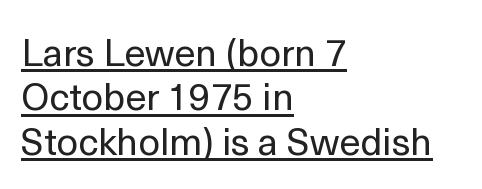
{"serif": "no", "italic": "no", "bold": "no", "weight": "regular", "width": "normal", "x_height": "medium", "monospaced": "no", "underline": "yes", "align": "left", "line_spacing_ratio": 1.17, "letter_spacing": "normal", "letter_spacing_em": 0.0, "glyph_px": 38}
